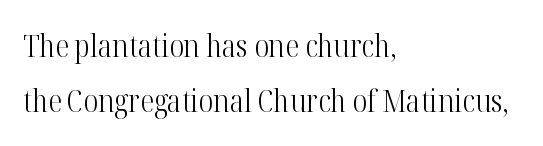
{"serif": "yes", "italic": "no", "bold": "no", "weight": "light", "width": "condensed", "stroke_contrast": "high", "x_height": "medium", "monospaced": "no", "underline": "no", "align": "left", "line_spacing_ratio": 1.79, "letter_spacing": "normal", "letter_spacing_em": 0.0, "glyph_px": 31}
